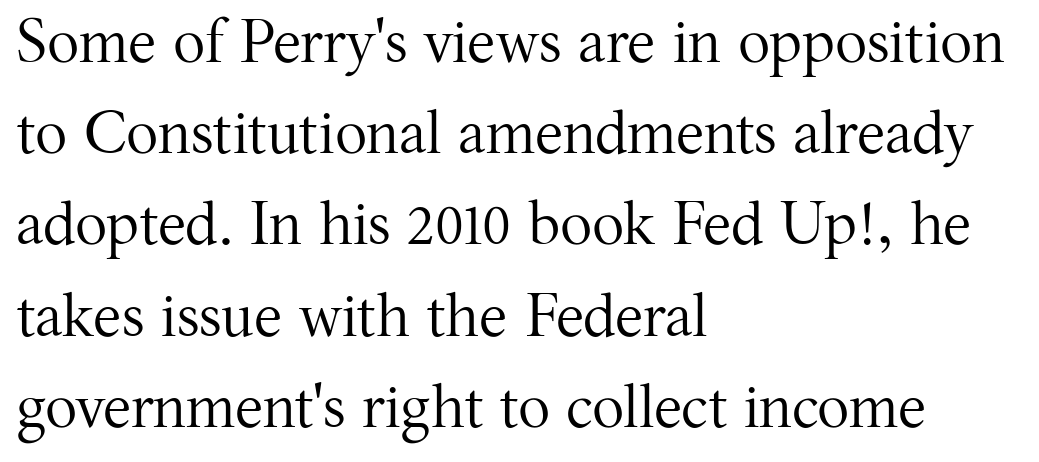
A serif font was chosen for this passage. One glance says typical: line gaps are just what's usual. These lines are rendered in a variable-pitch font. Unlike italic type, these characters show no tilt at all.
